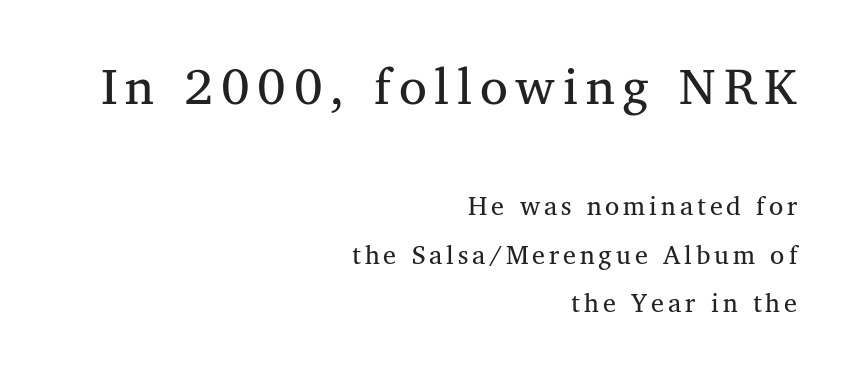
Q: Is the typeface a serif or a sans-serif typeface? A: Serif.
Q: Is the text underlined? A: No.
Q: How is the paragraph aligned? A: Right-aligned.
Q: Which block of text is set in a larger size, the first (top) or the second (bottom)? A: The first (top) one.
Q: Width (condensed, normal, or wide)? A: Normal.
Q: Stroke contrast? A: Medium.
Q: x-height? A: Medium.
Q: Monospaced? A: No.
